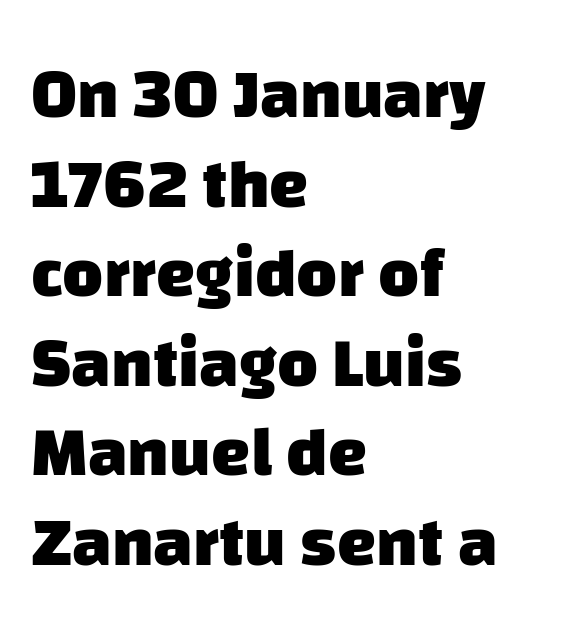
The designer left line spacing at the default. In terms of letterspacing, this is plain default setting. Typeset ragged right — the left edge is the straight one. Character widths vary here, with narrow letters taking less room than wide ones. In terms of letterform style, serifs are entirely absent. The foot of each line stays bare and open.
